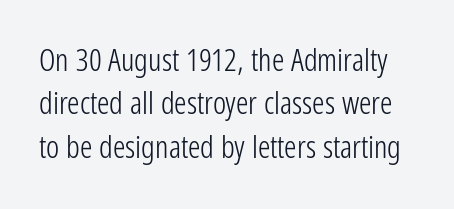
Inter-character spacing is left at the font's built-in metrics. The rendering shows plain stroke endings on the letterforms — a sans-serif design. Regarding leading, the lines here are spaced in the standard way. The typeface has the unassuming heft of standard copy or less. Underlining? Definitely not there.
